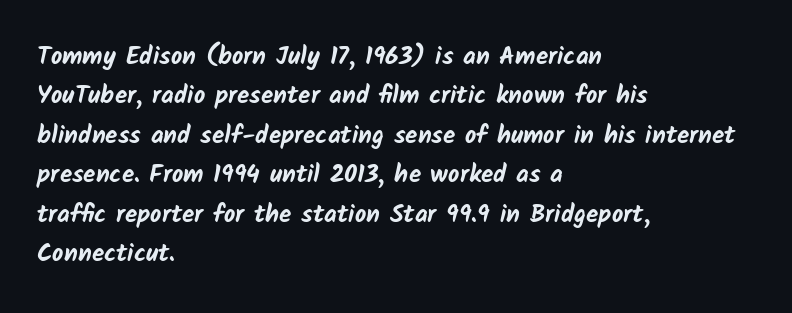
The image shows 25 px bold type; set left-aligned, normal line spacing (1.58x), normal letter spacing, not underlined.
